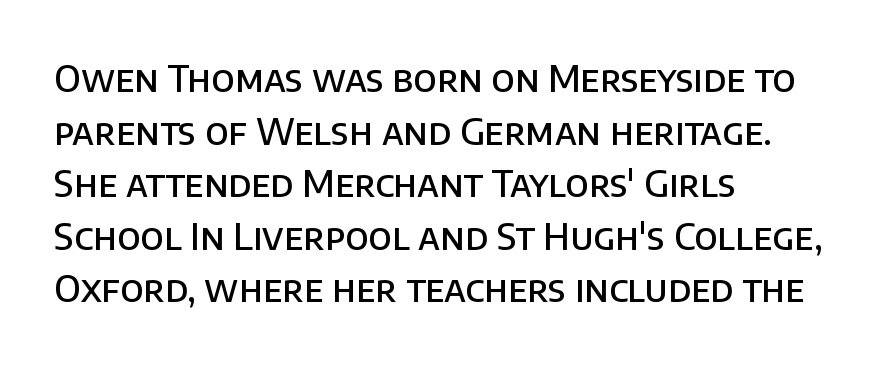
{"serif": "no", "italic": "no", "bold": "semi", "weight": "semibold", "width": "normal", "stroke_contrast": "low", "x_height": "large", "monospaced": "no", "underline": "no", "align": "left", "line_spacing": "normal", "line_spacing_ratio": 1.46, "letter_spacing": "normal", "letter_spacing_em": 0.0, "glyph_px": 36}
